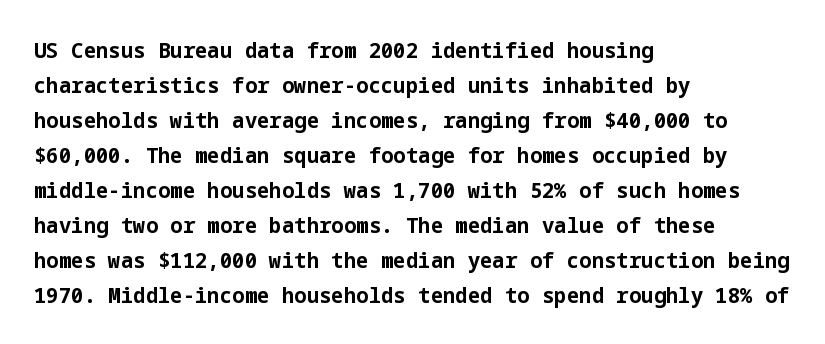
The image shows 22 px bold type, upright; set left-aligned, normal line spacing (1.59x), normal letter spacing, not underlined.
